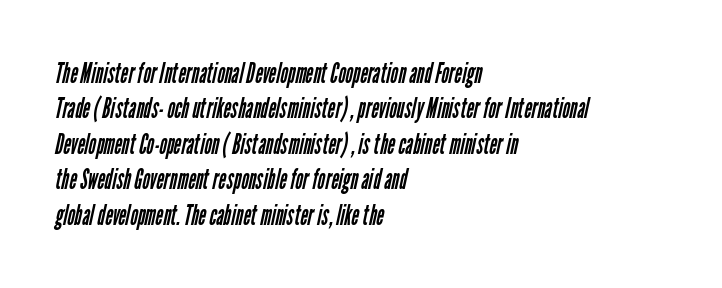
{"serif": "no", "bold": "no", "weight": "regular", "width": "condensed", "stroke_contrast": "low", "x_height": "medium", "monospaced": "no", "underline": "no", "align": "left", "line_spacing_ratio": 1.22, "letter_spacing": "normal", "letter_spacing_em": 0.0, "glyph_px": 29}
